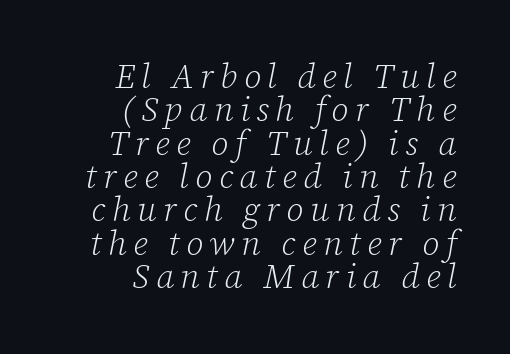
Unbolded letterforms with no extra heft. Old-style or modern, the face here clearly has serifs. These lines are rendered in a variable-pitch font. Quick note: interline space is minimal. These lines are set flush right with a ragged left edge. The strip under each line holds only bare page.
